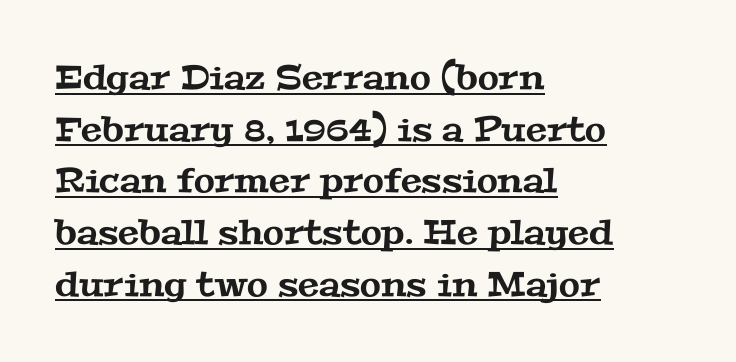
The image shows 34 px wide serif type; set left-aligned, normal line spacing (1.52x), normal letter spacing, underlined; medium stroke contrast and a medium x-height.
